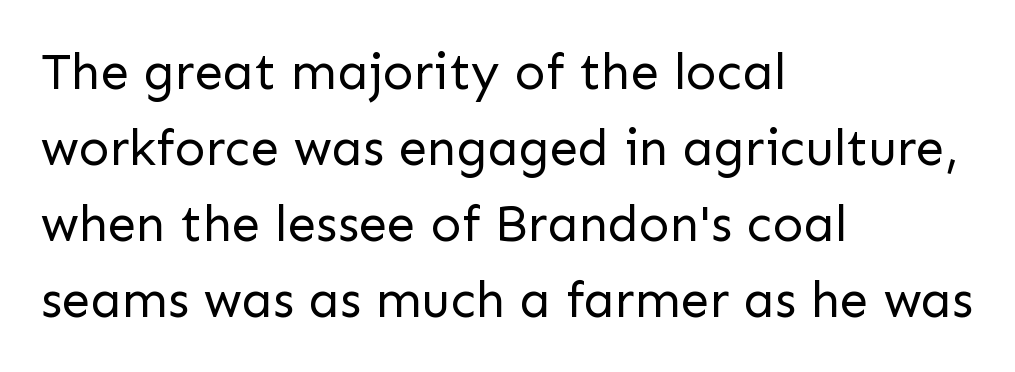
{"serif": "no", "italic": "no", "bold": "no", "weight": "regular", "width": "normal", "stroke_contrast": "low", "x_height": "medium", "monospaced": "no", "underline": "no", "align": "left", "line_spacing": "normal", "line_spacing_ratio": 1.49, "letter_spacing": "normal", "letter_spacing_em": 0.0, "glyph_px": 51}
